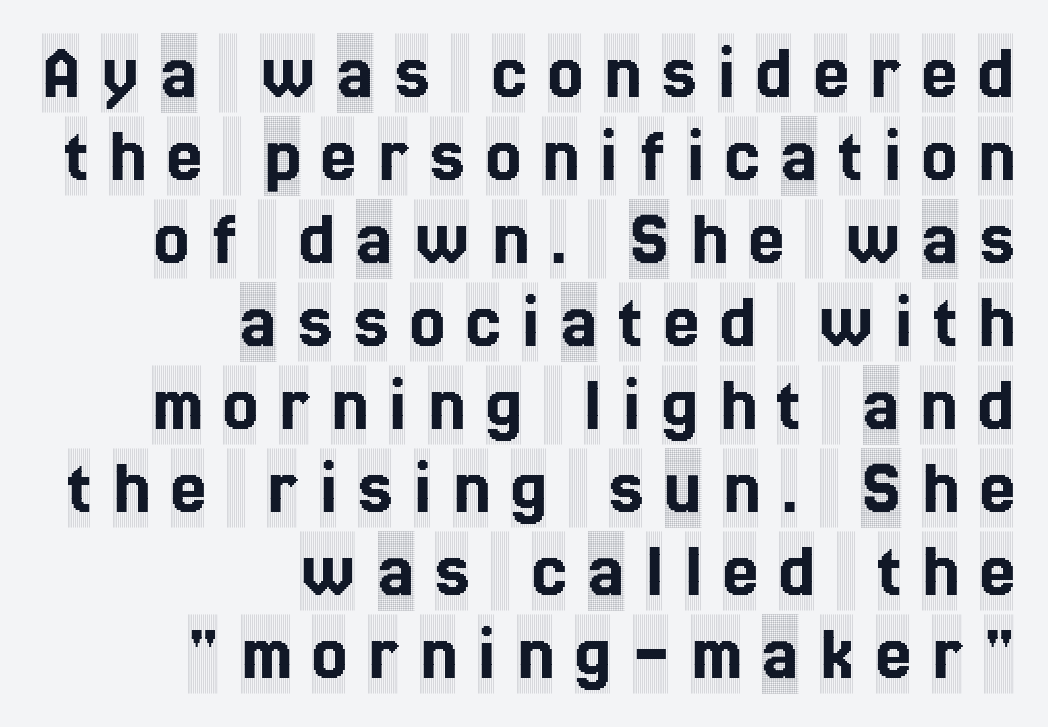
Spacing verdict: proportional, widths tailored to each character. Each line ends at the same right margin while the left side varies. Beneath every word, the page is bare. The gaps between neighbouring characters are conspicuously large. Examine the stroke ends and you'll spot serifs. It's the straight-up-and-down kind of type.
